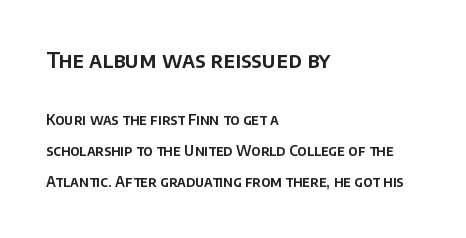
Q: Is the text italic (slanted)? A: No, it is upright.
Q: Is the text underlined? A: No.
Q: How is the paragraph aligned? A: Left-aligned.
Q: Is the spacing between letters normal or unusually wide? A: Normal.
Q: Is the spacing between lines tight, normal or loose? A: Loose.
Q: Which block of text is set in a larger size, the first (top) or the second (bottom)? A: The first (top) one.
